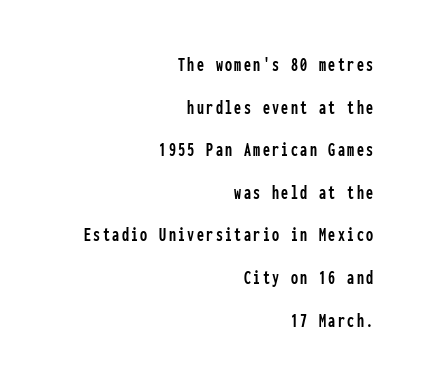
{"italic": "no", "underline": "no", "align": "right", "line_spacing": "loose", "line_spacing_ratio": 2.13, "glyph_px": 20}
